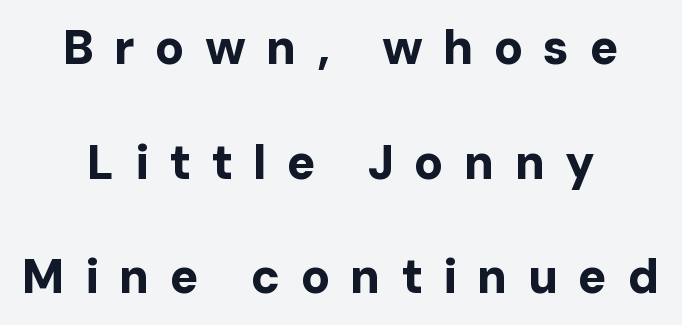
{"serif": "no", "italic": "no", "bold": "yes", "weight": "bold", "width": "normal", "stroke_contrast": "low", "x_height": "medium", "monospaced": "no", "underline": "no", "align": "center", "line_spacing": "loose", "line_spacing_ratio": 2.39, "letter_spacing": "wide", "letter_spacing_em": 0.42, "glyph_px": 48}
